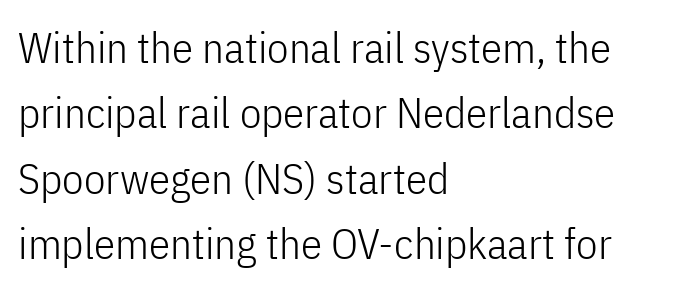
The typeface chosen for these lines omits serifs. Do the characters align in a grid? No, the font is proportional. The lines sit at an ordinary, default distance from one another. The zone under the glyphs is completely vacant.
